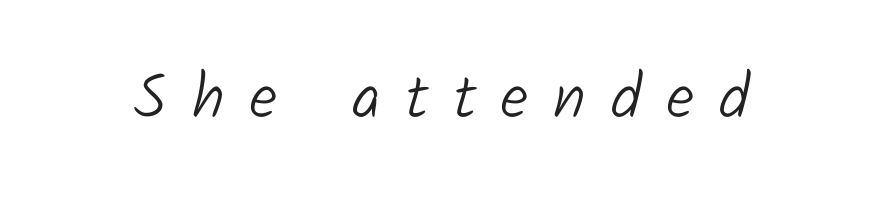
The image shows 63 px light sans-serif type; set unusually wide letter spacing (+0.4 em), not underlined; low stroke contrast and a medium x-height.
